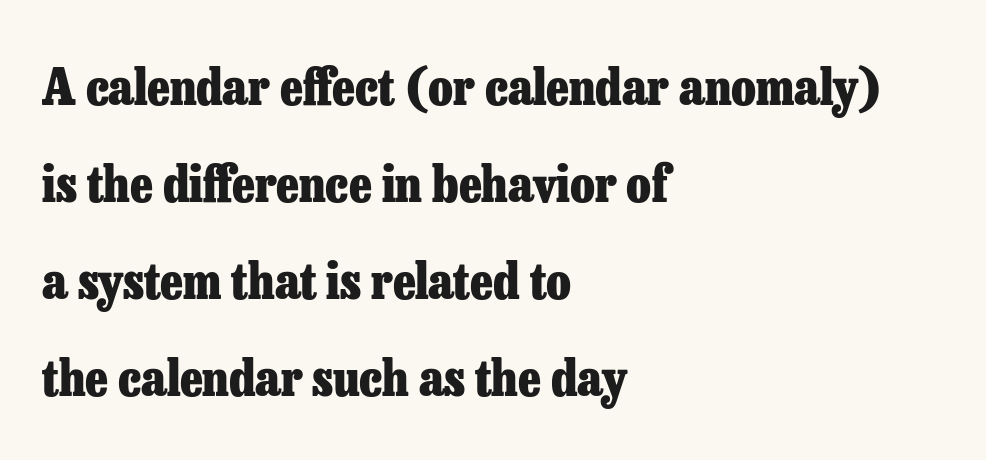
Strokes here are thick enough to call this a true bold. Ordinary non-slanted type is in use. This sample uses plain, unmodified letter spacing. Are there feet on the stems? There are — it's a serif. You could not count columns in this text — the font is proportionally spaced.
